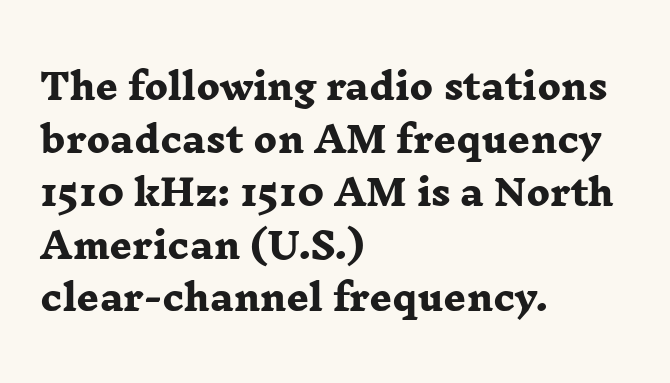
The image shows 35 px heavy, wide serif type; set left-aligned, normal line spacing (1.51x), normal letter spacing, not underlined; low stroke contrast and a medium x-height.
